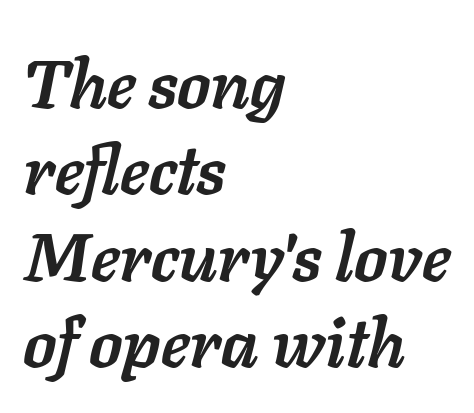
Notice how the passage keeps a crisp vertical edge on the left only. Each letter keeps its own natural width here, so spacing adapts to shape. The string is rendered with underlining switched off. These lines carry a lot of weight — the face is fully bold. In terms of posture, this sample is oblique. Inter-character spacing is left at the font's built-in metrics.
